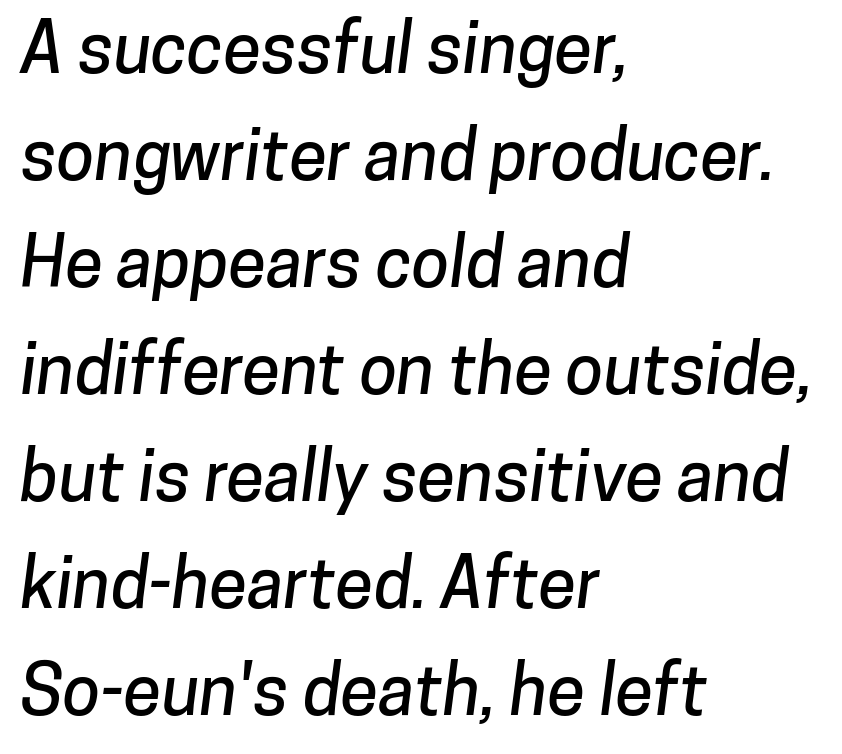
The image shows 69 px sans-serif type; set left-aligned, normal line spacing (1.55x), normal letter spacing, not underlined; low stroke contrast and a medium x-height.
